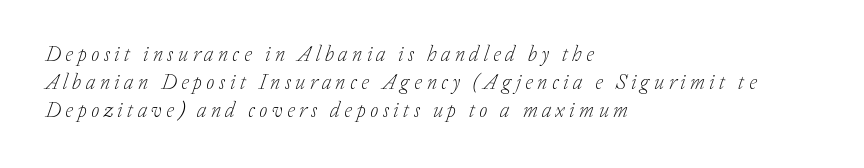
The image shows 21 px text type, italic (leaning right); set left-aligned, normal line spacing (1.33x), unusually wide letter spacing (+0.21 em), not underlined.
